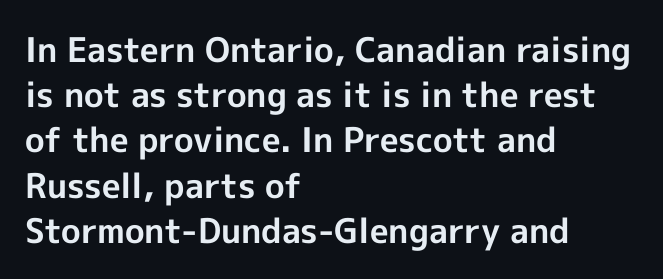
The image shows 34 px bold sans-serif type, upright; set left-aligned, normal line spacing (1.33x), normal letter spacing, not underlined; a medium x-height.
